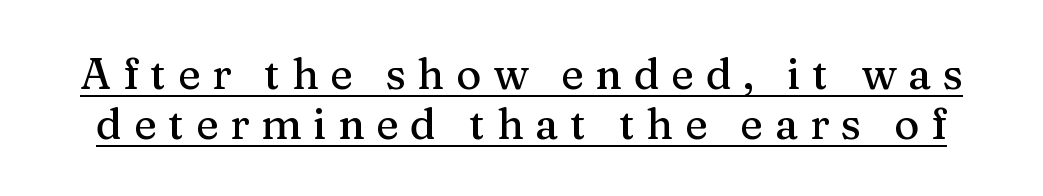
The image shows 43 px serif type, upright; set line spacing 1.16x, unusually wide letter spacing (+0.27 em), underlined; medium stroke contrast and a medium x-height.
